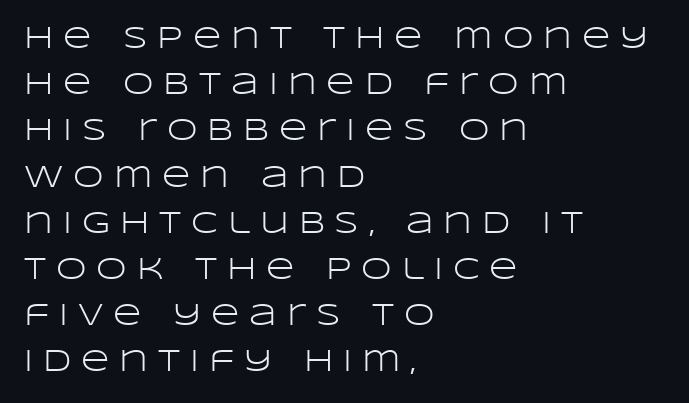
The image shows 31 px light, wide sans-serif type, upright; set left-aligned, normal line spacing (1.49x), unusually wide letter spacing (+0.32 em), not underlined; low stroke contrast and a large x-height.
